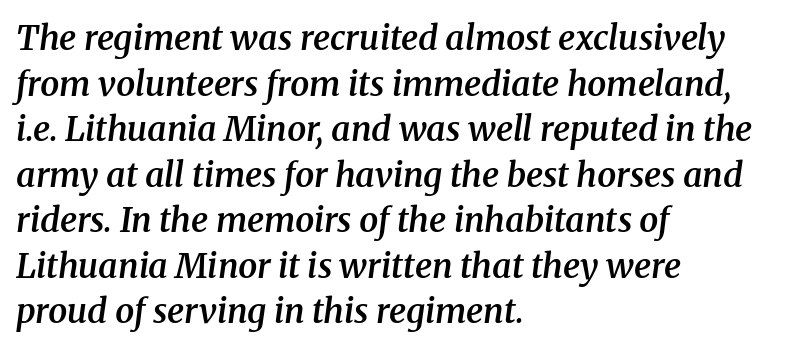
The image shows 34 px semibold serif type, italic (leaning right); set left-aligned, normal line spacing (1.34x), normal letter spacing, not underlined; medium stroke contrast and a medium x-height.
